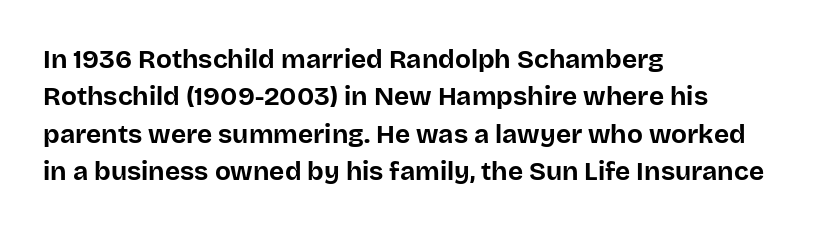
The image shows 26 px bold type, upright; set left-aligned, normal line spacing (1.44x), normal letter spacing, not underlined.
